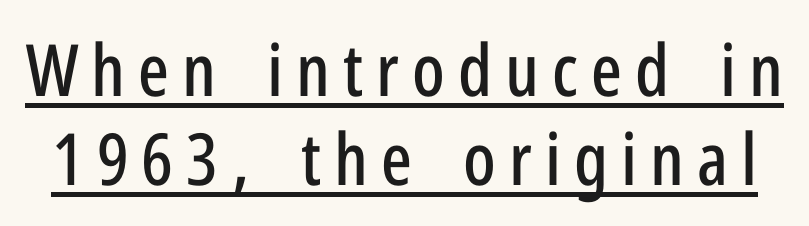
Descenders here cross a horizontal rule under the line. Look at the bottom of the vertical strokes: they stop flat, with no serifs. You could not count columns in this text — the font is proportionally spaced. Ordinary non-slanted type is in use.
